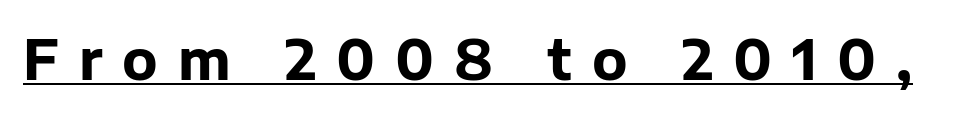
Q: Is the text bold? A: Yes.
Q: Is the text italic (slanted)? A: No, it is upright.
Q: Is the typeface a serif or a sans-serif typeface? A: Sans-serif.
Q: Is the text underlined? A: Yes.
Q: Is the spacing between letters normal or unusually wide? A: Unusually wide.
Q: Width (condensed, normal, or wide)? A: Normal.
Q: Stroke contrast? A: Low.
Q: x-height? A: Medium.
Q: Monospaced? A: No.
